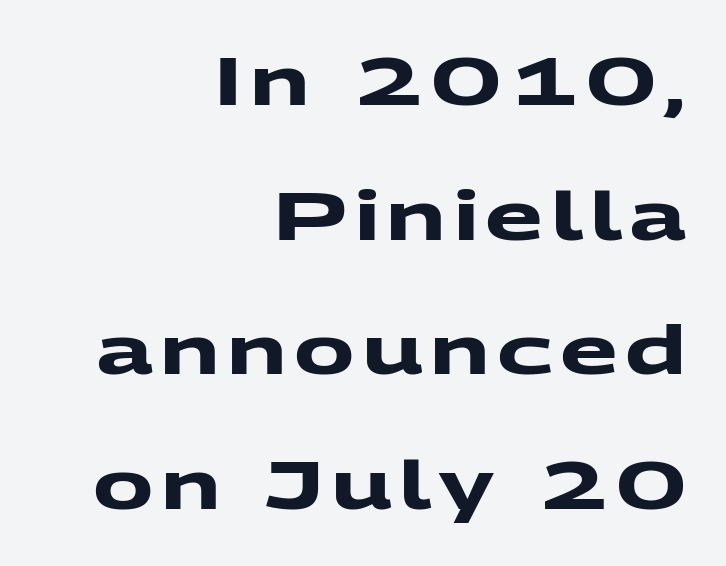
Students, observe: this is what heavily led, spacious text looks like. To sum up the face: it is a sans, with no serifs. The typesetter chose a ragged-left arrangement here. These lines are rendered in a variable-pitch font. The specimen omits any rule beneath the text block's lines. Notice how thick the strokes are: this is what a full bold looks like.
